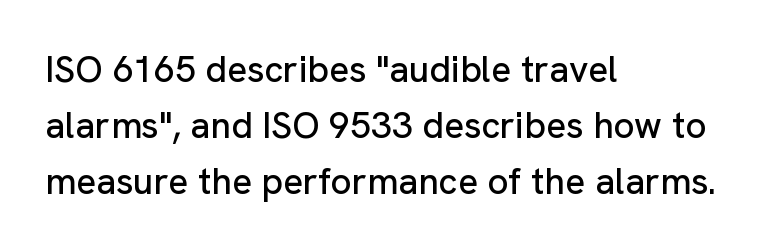
Typographically, this falls in the sans-serif category. Typeset ragged right — the left edge is the straight one. Do the characters align in a grid? No, the font is proportional. In terms of leading, this rendering sits right in the middle. The lettering holds an erect, upright posture throughout. Check under the words: just untouched page.
